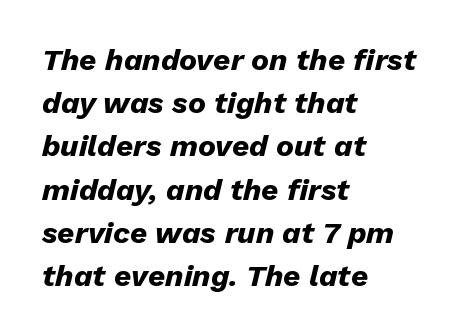
The image shows 30 px heavy type, italic (leaning right); set left-aligned, normal line spacing (1.44x), normal letter spacing, not underlined; low stroke contrast and a medium x-height.
